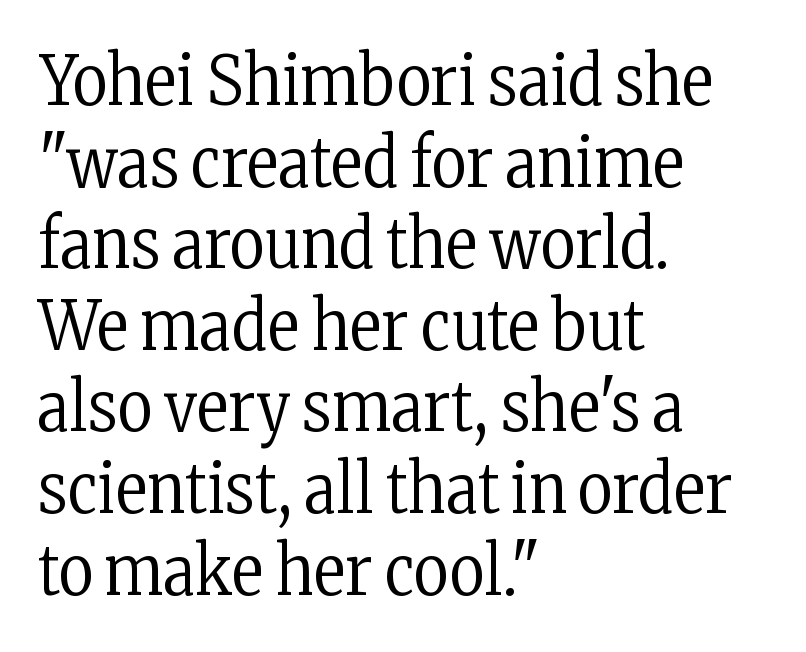
{"serif": "yes", "italic": "no", "bold": "no", "weight": "regular", "width": "condensed", "stroke_contrast": "low", "x_height": "medium", "monospaced": "no", "underline": "no", "align": "left", "line_spacing_ratio": 1.2, "letter_spacing": "normal", "letter_spacing_em": 0.0, "glyph_px": 68}
